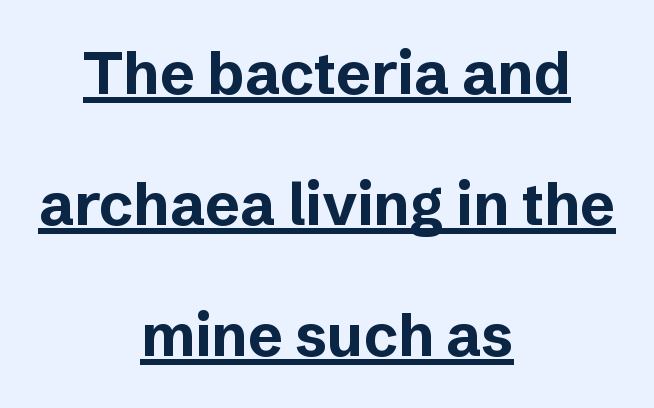
Q: Is the text bold? A: Yes.
Q: Is the text italic (slanted)? A: No, it is upright.
Q: Is the typeface a serif or a sans-serif typeface? A: Sans-serif.
Q: Is the text underlined? A: Yes.
Q: How is the paragraph aligned? A: Centered.
Q: Is the spacing between letters normal or unusually wide? A: Normal.
Q: Is the spacing between lines tight, normal or loose? A: Loose.
Q: Width (condensed, normal, or wide)? A: Normal.
Q: Stroke contrast? A: Low.
Q: x-height? A: Medium.
Q: Monospaced? A: No.
